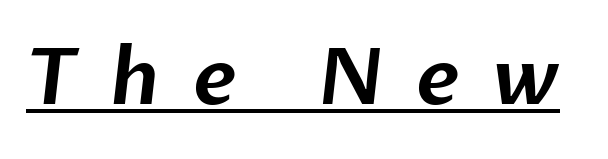
Q: Is the typeface a serif or a sans-serif typeface? A: Sans-serif.
Q: Is the text underlined? A: Yes.
Q: Is the spacing between letters normal or unusually wide? A: Unusually wide.
Q: Width (condensed, normal, or wide)? A: Normal.
Q: Stroke contrast? A: Low.
Q: x-height? A: Medium.
Q: Monospaced? A: No.
